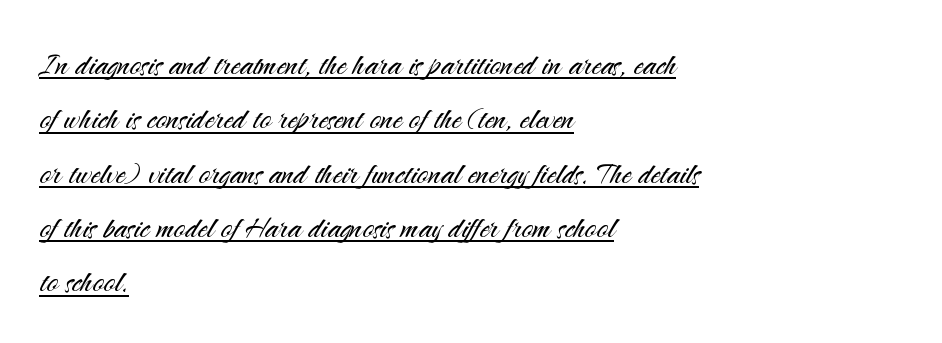
{"serif": "no", "bold": "no", "weight": "light", "width": "normal", "stroke_contrast": "medium", "x_height": "small", "monospaced": "no", "underline": "yes", "align": "left", "line_spacing": "normal", "line_spacing_ratio": 1.43, "letter_spacing": "normal", "letter_spacing_em": 0.0, "glyph_px": 38}
